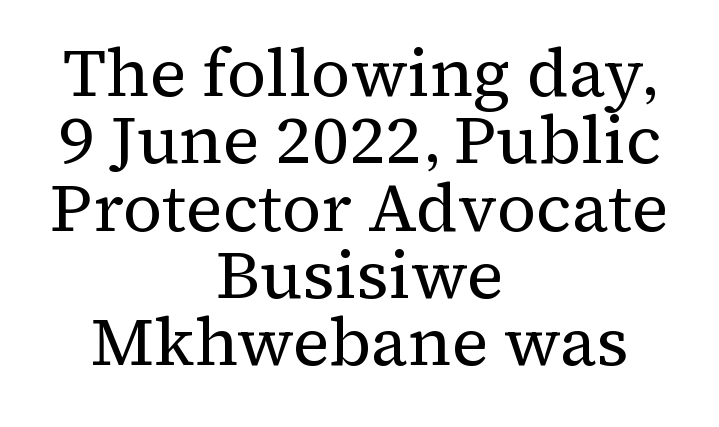
The foot of each line stays bare and open. Each letter keeps its own natural width here, so spacing adapts to shape. Leading is clearly below the norm, producing a dense column. Weight: regular or lighter. The axis of the letterforms is exactly vertical.
